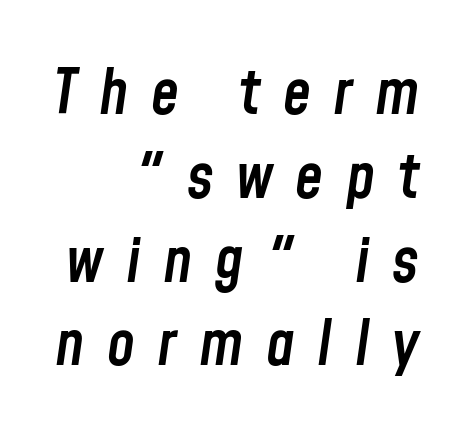
In terms of weight, the rendering is demibold, just under bold. The vertical gap from one line to the next is medium. These lines stack with their right ends in a neat column. Looks like regular typesetting: each glyph gets only the width it needs. Lines of text with bare space underneath. A typesetter would mark this as italic.
